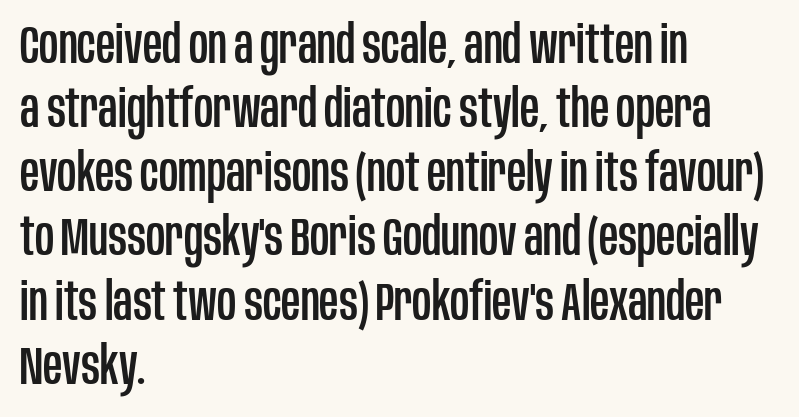
{"serif": "no", "italic": "no", "width": "condensed", "stroke_contrast": "low", "x_height": "large", "monospaced": "no", "underline": "no", "align": "left", "line_spacing_ratio": 1.21, "letter_spacing": "normal", "letter_spacing_em": 0.0, "glyph_px": 53}
